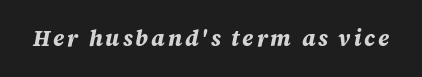
The image shows 22 px bold type, italic (leaning right); set not underlined.
